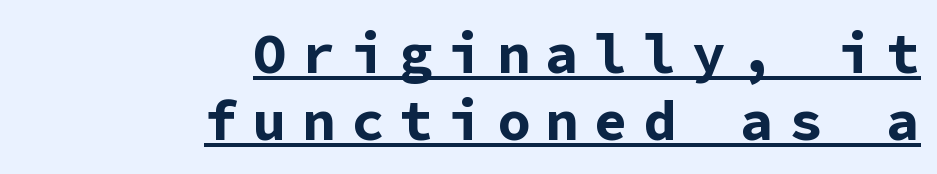
Plenty of ink on the page — the face is bold. The lines in this sample share a right terminus and differ only in where they begin. Posture: vertical. Do the characters align in a grid? Yes, the font is monospaced. There is plenty of visible air inserted between adjacent glyphs. Examine the stroke ends and you'll find no serifs.
